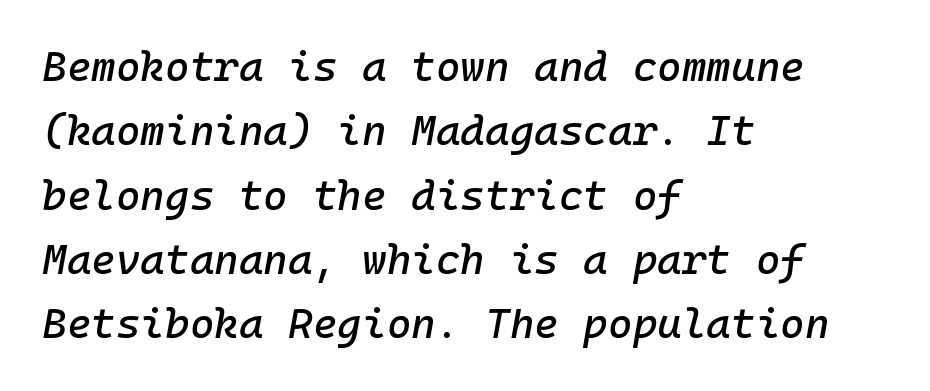
Q: Is the text italic (slanted)? A: Yes, it leans right by about 10 degrees.
Q: Is the text underlined? A: No.
Q: How is the paragraph aligned? A: Left-aligned.
Q: Is the spacing between letters normal or unusually wide? A: Normal.
Q: Is the spacing between lines tight, normal or loose? A: Normal.
Q: Width (condensed, normal, or wide)? A: Normal.
Q: Stroke contrast? A: Low.
Q: x-height? A: Medium.
Q: Monospaced? A: Yes.
